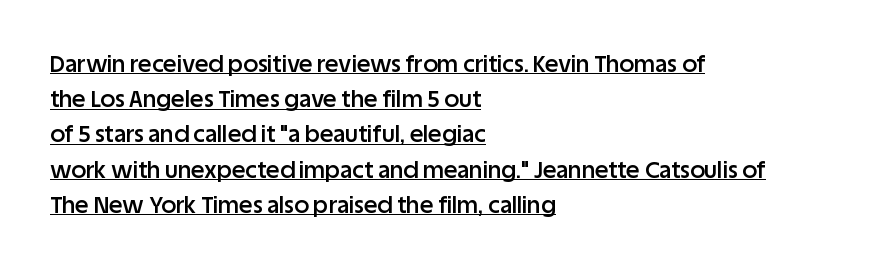
{"italic": "no", "bold": "semi", "underline": "yes", "align": "left", "line_spacing": "normal", "line_spacing_ratio": 1.53, "letter_spacing": "normal", "letter_spacing_em": 0.0, "glyph_px": 23}
